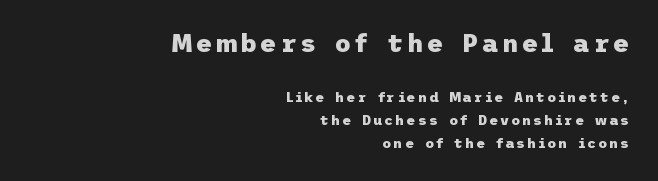
Any mark beneath the type? The region is blank. Teacher's note: observe the even right margin — that is flush-right alignment. On the weight axis this lands at bold, roughly 700. Horizontal bands of white between lines are of average thickness. Note: larger setting up top, smaller setting below. The lettering stays uniformly vertical, giving the passage a roman look.
